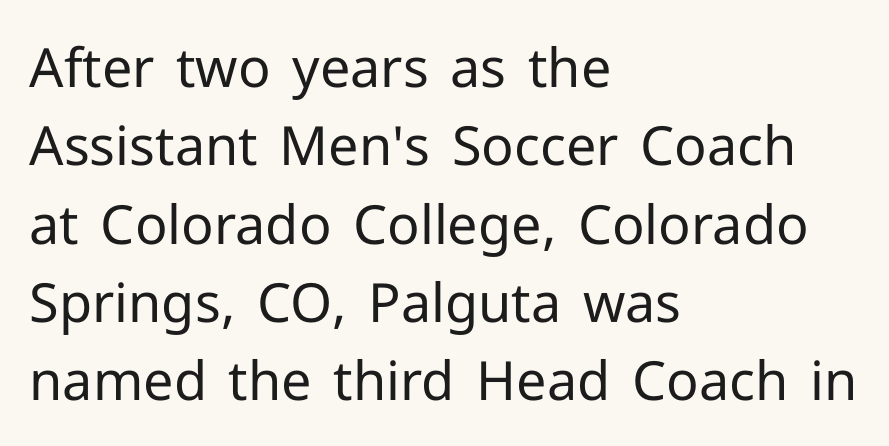
Q: Is the text bold? A: No.
Q: Is the text italic (slanted)? A: No, it is upright.
Q: Is the typeface a serif or a sans-serif typeface? A: Sans-serif.
Q: Is the text underlined? A: No.
Q: How is the paragraph aligned? A: Left-aligned.
Q: Is the spacing between letters normal or unusually wide? A: Normal.
Q: Is the spacing between lines tight, normal or loose? A: Normal.
Q: Width (condensed, normal, or wide)? A: Normal.
Q: Stroke contrast? A: Low.
Q: x-height? A: Medium.
Q: Monospaced? A: No.
